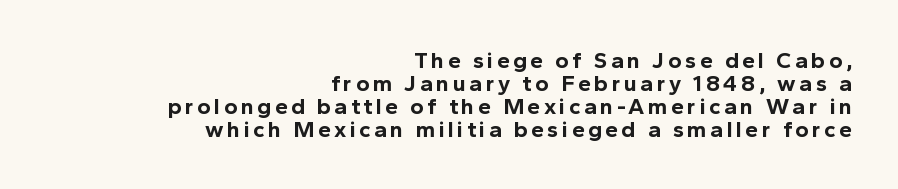
Q: Is the text bold? A: Yes.
Q: Is the text italic (slanted)? A: No, it is upright.
Q: Is the text underlined? A: No.
Q: How is the paragraph aligned? A: Right-aligned.
Q: Is the spacing between lines tight, normal or loose? A: Tight.
